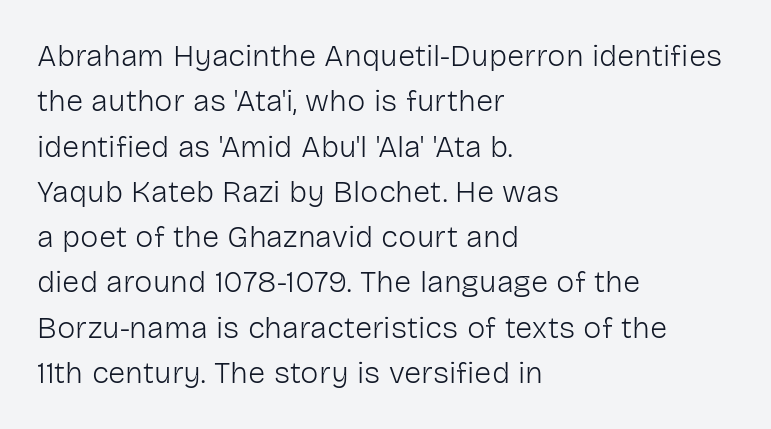
{"serif": "no", "italic": "no", "bold": "no", "weight": "light", "width": "normal", "stroke_contrast": "low", "x_height": "medium", "monospaced": "no", "underline": "no", "align": "left", "line_spacing": "normal", "line_spacing_ratio": 1.46, "letter_spacing": "normal", "letter_spacing_em": 0.0, "glyph_px": 31}
